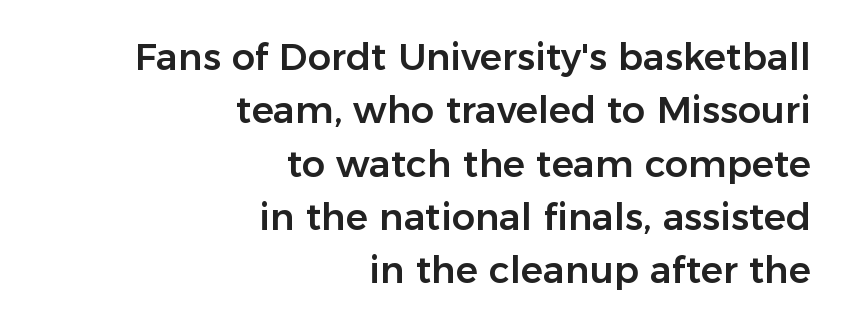
{"serif": "no", "italic": "no", "width": "normal", "stroke_contrast": "low", "x_height": "medium", "monospaced": "no", "underline": "no", "align": "right", "line_spacing": "normal", "line_spacing_ratio": 1.44, "letter_spacing": "normal", "letter_spacing_em": 0.0, "glyph_px": 37}
